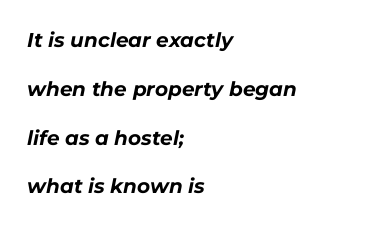
Q: Is the text bold? A: Yes.
Q: Is the text italic (slanted)? A: Yes, it leans right by about 11 degrees.
Q: Is the text underlined? A: No.
Q: How is the paragraph aligned? A: Left-aligned.
Q: Is the spacing between letters normal or unusually wide? A: Normal.
Q: Is the spacing between lines tight, normal or loose? A: Loose.
